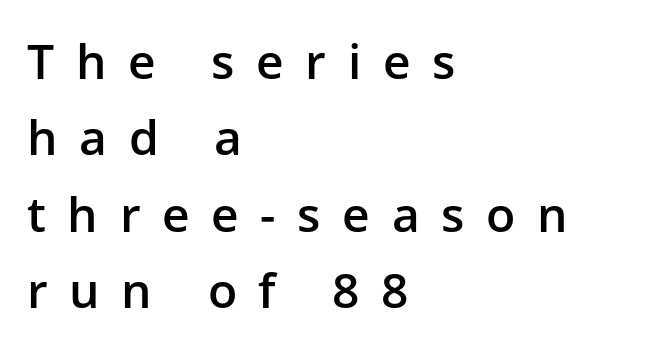
Notice how the passage keeps a crisp vertical edge on the left only. This is the in-between weight designers call semibold or demi. Honestly, the row spacing looks completely unremarkable. Words appear elongated and porous because spacing is wide.
